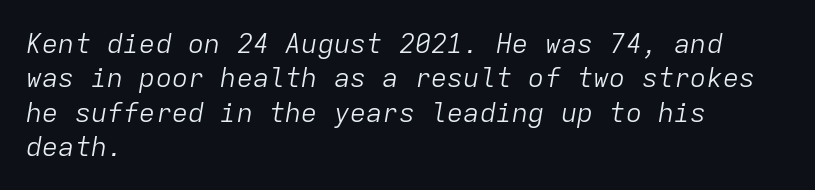
{"italic": "yes", "lean": "right", "slant_degrees": 9, "bold": "no", "underline": "no", "align": "left", "line_spacing": "normal", "line_spacing_ratio": 1.27, "letter_spacing": "normal", "letter_spacing_em": 0.0, "glyph_px": 27}
